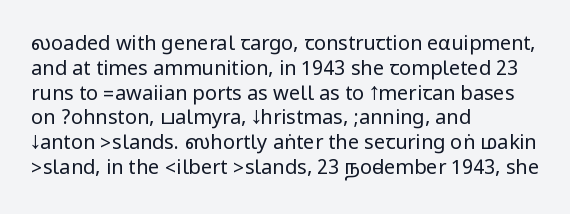
Q: Is the text bold? A: No.
Q: Is the text italic (slanted)? A: No, it is upright.
Q: Is the text underlined? A: No.
Q: How is the paragraph aligned? A: Left-aligned.
Q: Is the spacing between letters normal or unusually wide? A: Normal.
